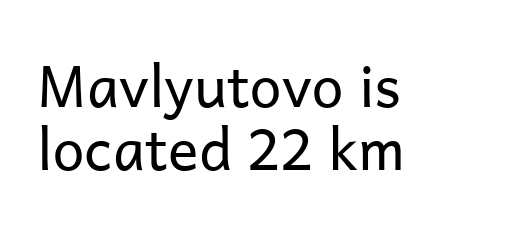
The rendering uses natural spacing where letterforms have individual widths. The string is rendered with underlining switched off. Do the letters lean? They stand straight. A light-to-regular cut is what we see here. The ragged edge is on the right, which tells us the setting is flush left.
